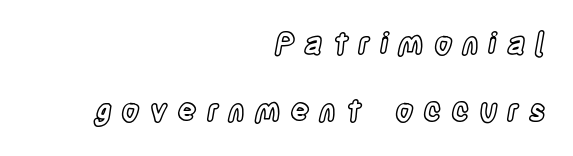
A typesetter would call this proportional, since set widths differ per character. Successive baselines arrive slowly, with a big drop between each. This sample is right-justified, so line beginnings fall wherever the words allow. The type is letterspaced generously, with wide tracking.
